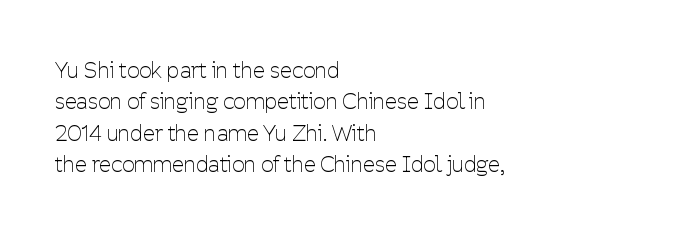
The line-height multiplier appears to be the usual default. The ragged edge is on the right, which tells us the setting is flush left. A typesetter would mark this as roman, not italic. This sample uses plain, unmodified letter spacing. No letter is thick-stroked: the sample isn't bold.
